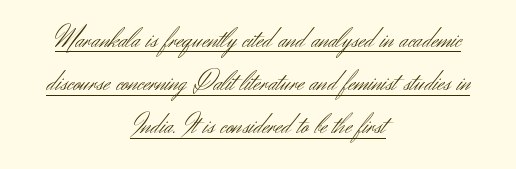
The block of text has a typical density, with ordinary space between rows. The face looks like a standard text weight, possibly lighter. The setting favours the middle, as headings and verse often do.
